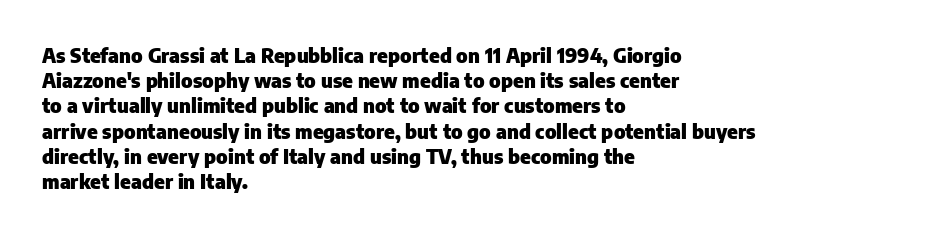
The image shows 20 px bold type, upright; set left-aligned, normal line spacing (1.26x), normal letter spacing, not underlined.
